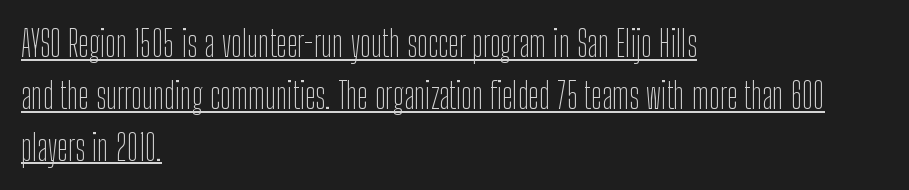
The image shows 36 px thin, condensed sans-serif type, upright; set left-aligned, normal line spacing (1.44x), normal letter spacing, underlined; low stroke contrast and a medium x-height.
